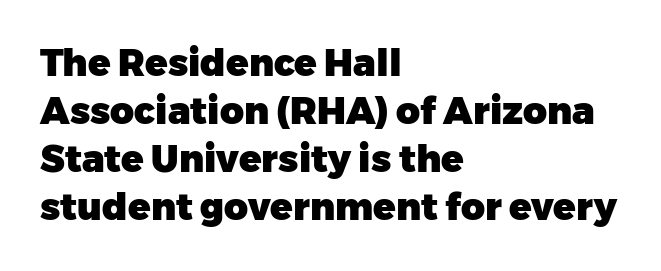
Q: Is the text bold? A: Yes.
Q: Is the text italic (slanted)? A: No, it is upright.
Q: Is the typeface a serif or a sans-serif typeface? A: Sans-serif.
Q: Is the text underlined? A: No.
Q: How is the paragraph aligned? A: Left-aligned.
Q: Is the spacing between letters normal or unusually wide? A: Normal.
Q: Is the spacing between lines tight, normal or loose? A: Normal.
Q: Width (condensed, normal, or wide)? A: Normal.
Q: Stroke contrast? A: Low.
Q: x-height? A: Medium.
Q: Monospaced? A: No.
